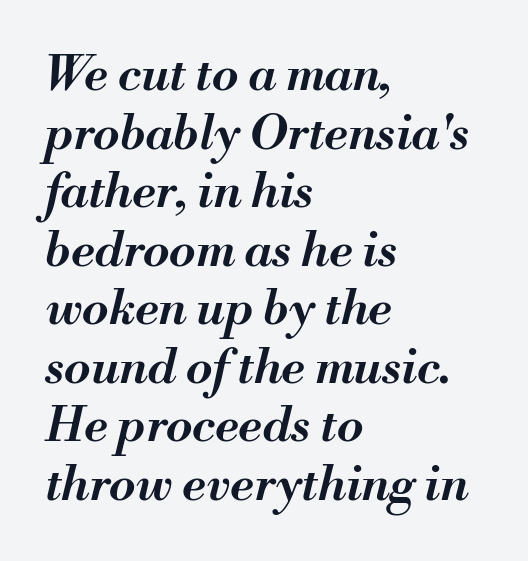
Q: Is the text bold? A: Semi-bold.
Q: Is the text italic (slanted)? A: Yes, it leans right by about 13 degrees.
Q: Is the text underlined? A: No.
Q: How is the paragraph aligned? A: Left-aligned.
Q: Is the spacing between letters normal or unusually wide? A: Normal.
Q: Width (condensed, normal, or wide)? A: Normal.
Q: Stroke contrast? A: Medium.
Q: x-height? A: Small.
Q: Monospaced? A: No.
